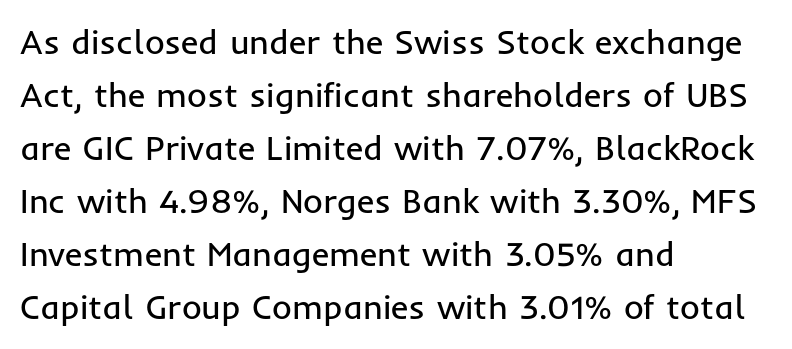
Vertical stems look standard width or narrower in stroke. Is this a sans? Yes — the strokes have no serifs. This sample uses plain, unmodified letter spacing. Horizontally, the lines are justified to the leading edge only.
